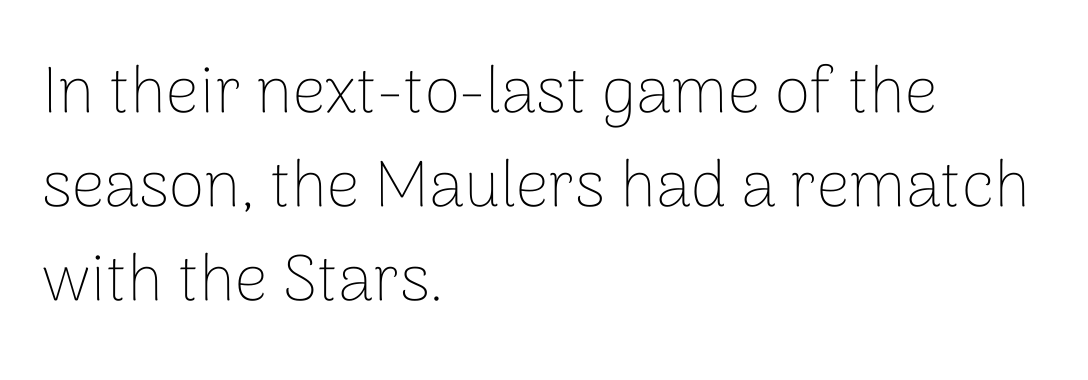
Caption: standard tracking, unaltered. Characters remain perfectly vertical along every line. Is this a fixed-width face? No — the glyphs have proportional, varying widths. Observe the absence of serifs on each vertical stroke in this sample. The rendering uses a moderate line-height, typical for paragraphs. No chunkiness to these letters — they're not bold.
